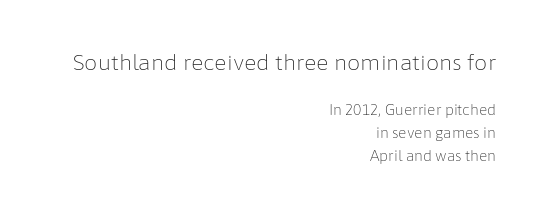
Typesetter's note — upper block bumped up in size, lower block left smaller. Letters rest on an invisible, unmarked baseline. Horizontal alignment here is rightward, an uncommon choice for prose. Think standard paragraph weight, or any step lighter than that.
